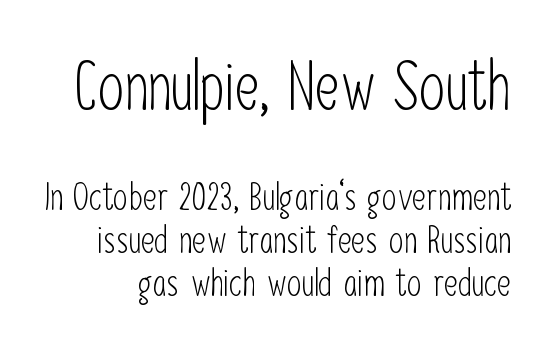
Q: Is the text bold? A: No.
Q: Is the text italic (slanted)? A: No, it is upright.
Q: Is the typeface a serif or a sans-serif typeface? A: Sans-serif.
Q: Is the text underlined? A: No.
Q: Is the spacing between letters normal or unusually wide? A: Normal.
Q: Is the spacing between lines tight, normal or loose? A: Tight.
Q: Which block of text is set in a larger size, the first (top) or the second (bottom)? A: The first (top) one.
Q: Width (condensed, normal, or wide)? A: Condensed.
Q: Stroke contrast? A: Low.
Q: x-height? A: Medium.
Q: Monospaced? A: No.
